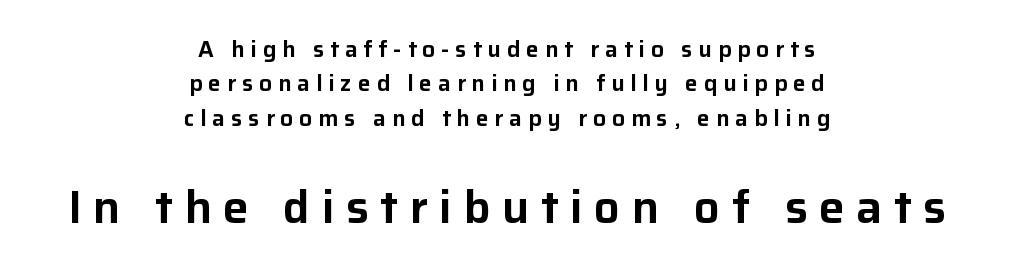
Unlike italic type, these characters show no tilt at all. The vertical gap from one line to the next is medium. Note: smaller setting up top, larger setting below. Classification — sans serif. Clear beneath every line of the passage. Teacher's note: observe the equal gaps on both sides — that is centered alignment.
